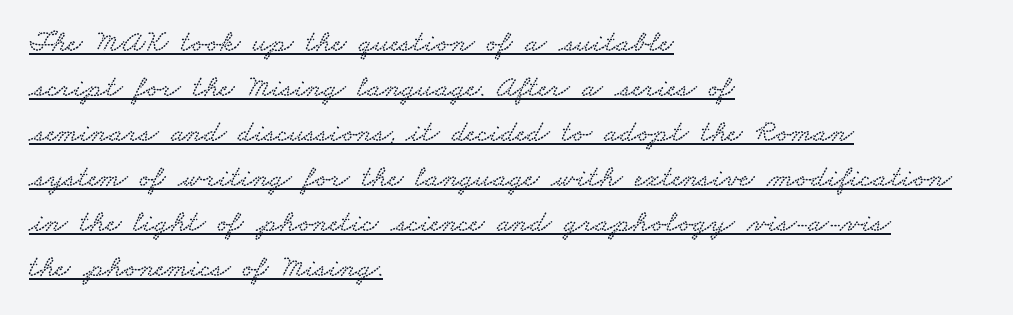
{"serif": "yes", "width": "wide", "stroke_contrast": "low", "x_height": "small", "monospaced": "no", "underline": "yes", "align": "left", "line_spacing": "normal", "line_spacing_ratio": 1.45, "letter_spacing": "normal", "letter_spacing_em": 0.0, "glyph_px": 31}
